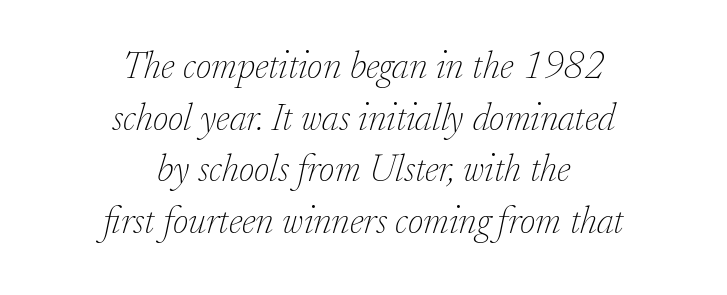
You could not count columns in this text — the font is proportionally spaced. Quick note: interline space is typical. The paragraph shown floats in the horizontal middle. The lettering tilts uniformly, giving the passage an italic look. Weight: in the light-to-regular range. Underlining? Definitely not there.
